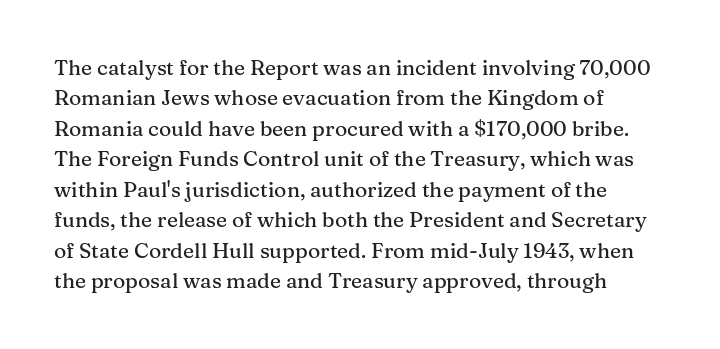
Q: Is the text italic (slanted)? A: No, it is upright.
Q: Is the text underlined? A: No.
Q: How is the paragraph aligned? A: Left-aligned.
Q: Is the spacing between letters normal or unusually wide? A: Normal.
Q: Is the spacing between lines tight, normal or loose? A: Normal.
